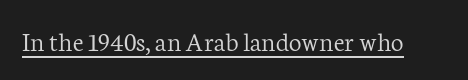
Vertical strokes here are truly vertical. No letter is thick-stroked: the sample isn't bold. The letters advance in unequal steps, a hallmark of proportional type. Stroke terminals: seriffed. Between one letter and the next there's only the usual sliver of space.
